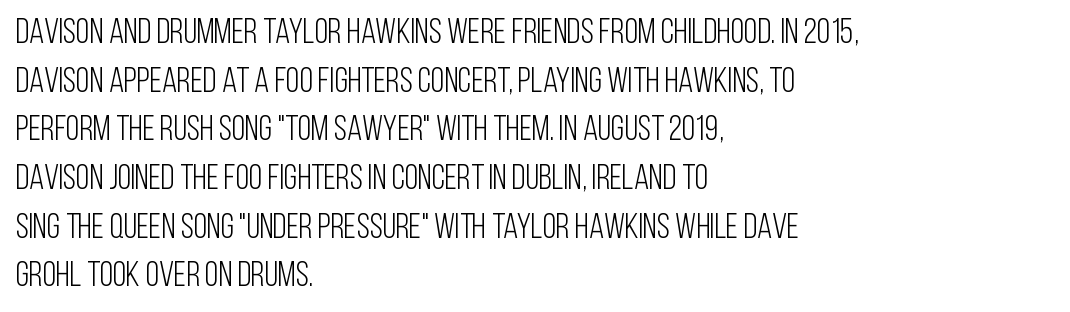
Q: Is the text bold? A: No.
Q: Is the text italic (slanted)? A: No, it is upright.
Q: Is the typeface a serif or a sans-serif typeface? A: Sans-serif.
Q: Is the text underlined? A: No.
Q: How is the paragraph aligned? A: Left-aligned.
Q: Is the spacing between letters normal or unusually wide? A: Normal.
Q: Is the spacing between lines tight, normal or loose? A: Normal.
Q: Width (condensed, normal, or wide)? A: Condensed.
Q: Stroke contrast? A: Low.
Q: x-height? A: Large.
Q: Monospaced? A: No.
